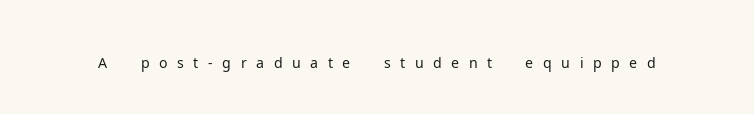
The image shows 29 px light sans-serif type, upright; set unusually wide letter spacing (+0.33 em), not underlined; low stroke contrast and a medium x-height.
